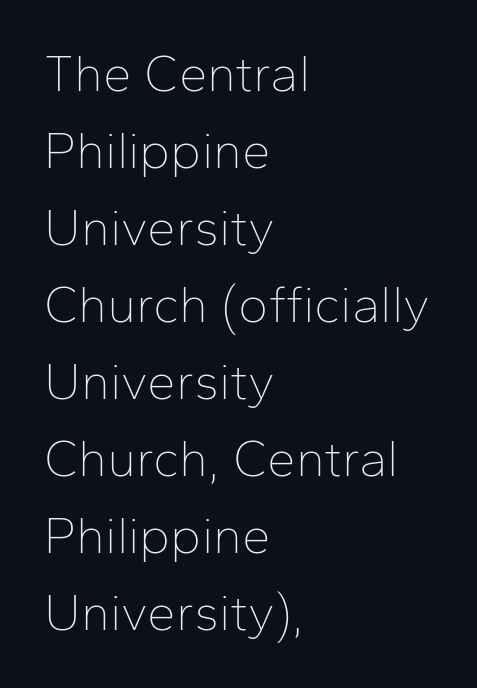
{"serif": "no", "italic": "no", "bold": "no", "weight": "thin", "width": "normal", "stroke_contrast": "low", "x_height": "medium", "monospaced": "no", "underline": "no", "align": "left", "line_spacing": "normal", "line_spacing_ratio": 1.51, "letter_spacing": "normal", "letter_spacing_em": 0.0, "glyph_px": 51}
